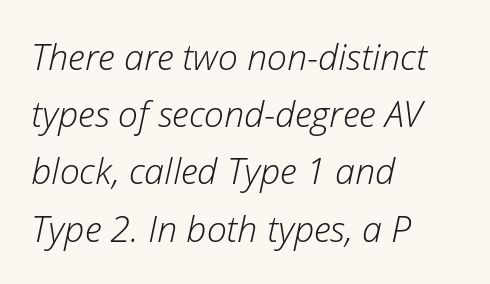
The image shows 36 px light type, italic (leaning right); set left-aligned, normal line spacing (1.59x), normal letter spacing, not underlined; low stroke contrast and a medium x-height.
